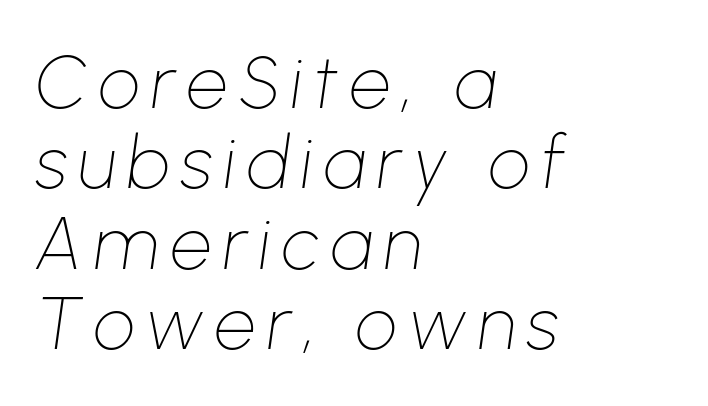
Q: Is the text bold? A: No.
Q: Is the text italic (slanted)? A: Yes, it leans right by about 8 degrees.
Q: Is the text underlined? A: No.
Q: How is the paragraph aligned? A: Left-aligned.
Q: Is the spacing between lines tight, normal or loose? A: Tight.
Q: Width (condensed, normal, or wide)? A: Normal.
Q: Stroke contrast? A: Low.
Q: x-height? A: Medium.
Q: Monospaced? A: No.
